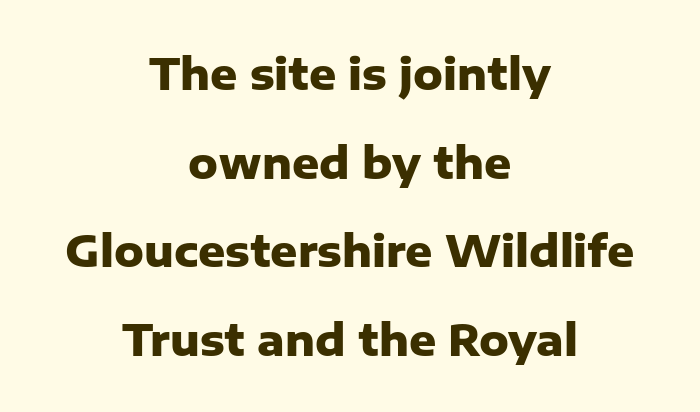
{"serif": "no", "italic": "no", "bold": "yes", "weight": "heavy", "width": "normal", "stroke_contrast": "low", "x_height": "medium", "monospaced": "no", "underline": "no", "align": "center", "line_spacing": "loose", "line_spacing_ratio": 2.11, "letter_spacing": "normal", "letter_spacing_em": 0.0, "glyph_px": 42}
